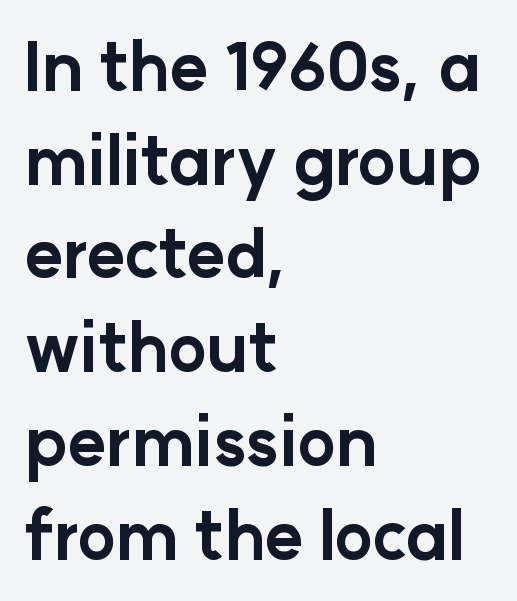
The image shows 66 px bold sans-serif type, upright; set left-aligned, normal line spacing (1.42x), normal letter spacing, not underlined; low stroke contrast and a medium x-height.
